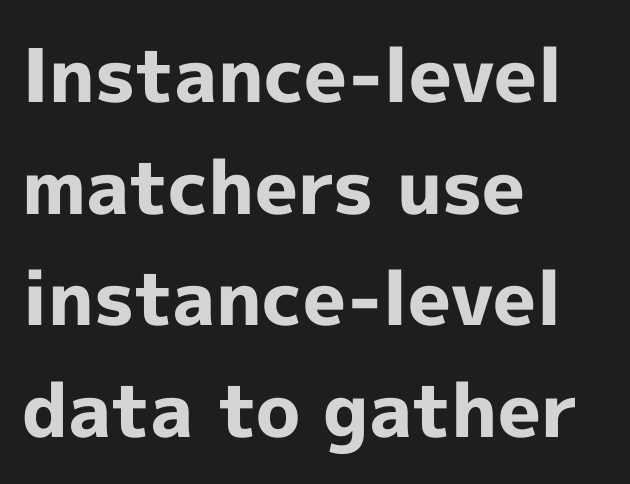
The image shows 74 px bold sans-serif type, upright; set left-aligned, normal line spacing (1.51x), normal letter spacing, not underlined; a medium x-height.
